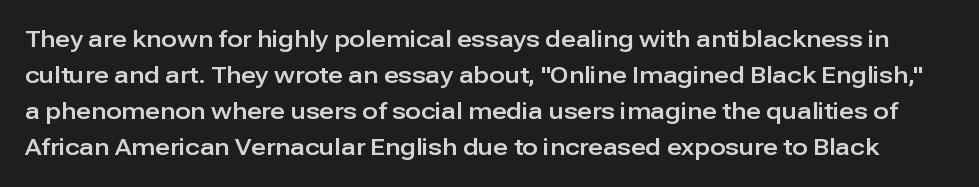
The image shows 23 px text type, upright; set normal line spacing (1.57x), normal letter spacing, not underlined.
